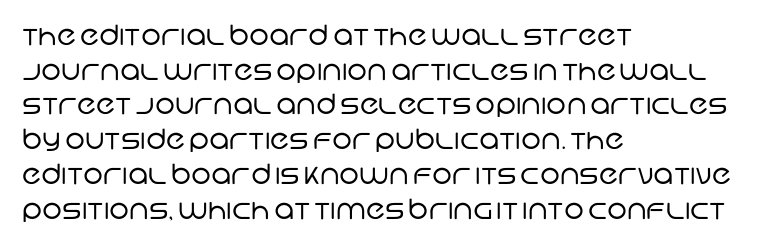
A bare baseline throughout the passage. Between one letter and the next there's only the usual sliver of space. The glyphs in this specimen are sans serif. Think standard paragraph weight, or any step lighter than that. Spacing verdict: proportional, widths tailored to each character. Alignment: flush left.
